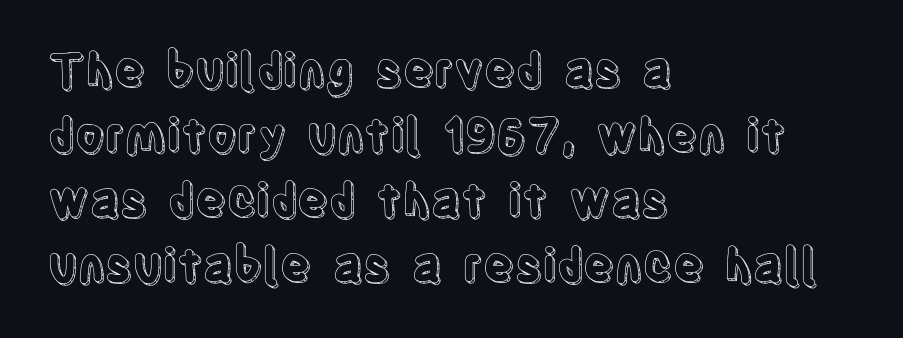
Q: Is the text italic (slanted)? A: No, it is upright.
Q: Is the text underlined? A: No.
Q: How is the paragraph aligned? A: Left-aligned.
Q: Is the spacing between letters normal or unusually wide? A: Normal.
Q: Is the spacing between lines tight, normal or loose? A: Normal.
Q: Width (condensed, normal, or wide)? A: Condensed.
Q: x-height? A: Large.
Q: Monospaced? A: No.
